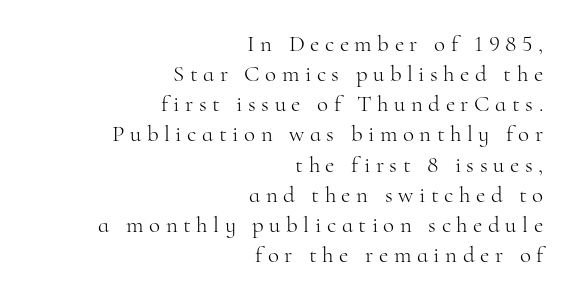
The rendering uses a moderate line-height, typical for paragraphs. Notice how the passage keeps a crisp vertical edge on the right only. The passage shown is not bold in any degree. Italic: no, the glyphs are upright roman.
